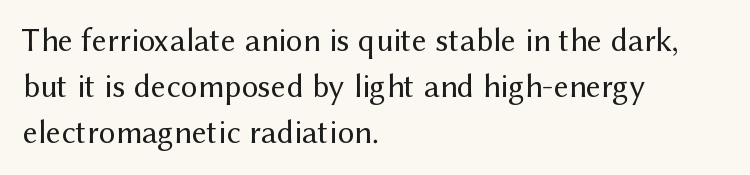
{"serif": "no", "italic": "no", "bold": "no", "weight": "regular", "width": "normal", "stroke_contrast": "medium", "x_height": "medium", "monospaced": "no", "underline": "no", "align": "left", "line_spacing": "normal", "line_spacing_ratio": 1.4, "letter_spacing": "normal", "letter_spacing_em": 0.0, "glyph_px": 33}
